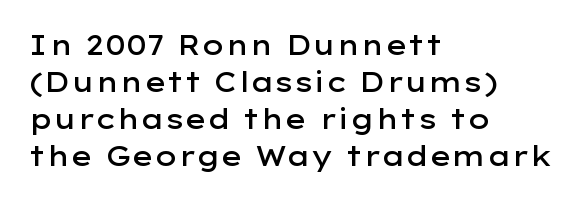
{"italic": "no", "bold": "semi", "underline": "no", "align": "left", "line_spacing": "normal", "line_spacing_ratio": 1.37, "letter_spacing": "normal", "letter_spacing_em": 0.0, "glyph_px": 27}
